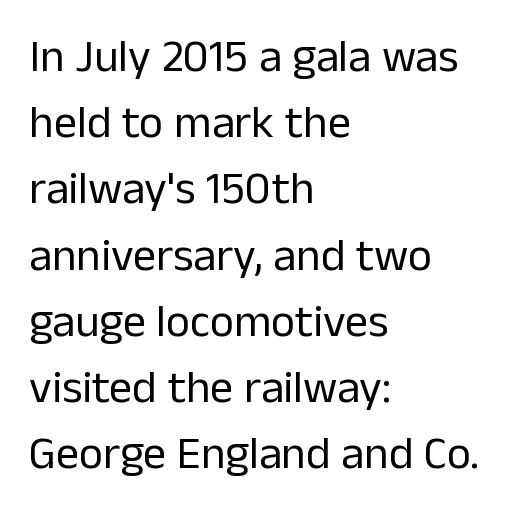
Here the designer chose a conventional face with non-uniform glyph widths. If you drew a ruler down the left edge, every line would touch it. Weight: not bold — regular or lighter. The passage shown stacks its lines at a standard gap.
